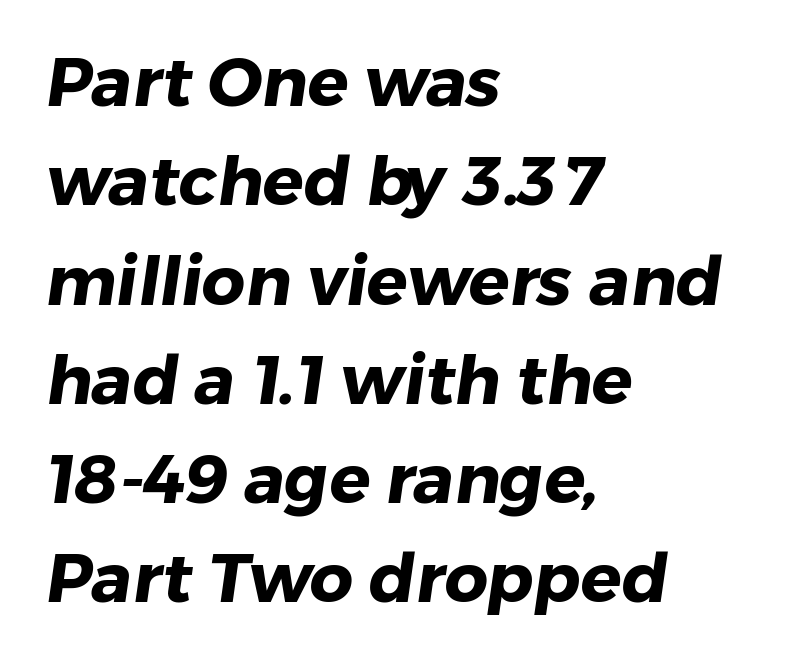
The image shows 68 px heavy sans-serif type; set left-aligned, normal line spacing (1.46x), normal letter spacing, not underlined; low stroke contrast and a medium x-height.
